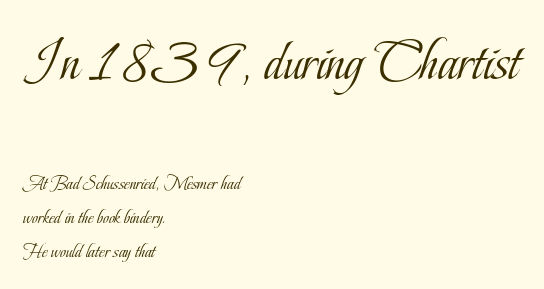
Q: Is the text bold? A: No.
Q: Is the text italic (slanted)? A: Yes.
Q: Is the typeface a serif or a sans-serif typeface? A: Serif.
Q: Is the text underlined? A: No.
Q: How is the paragraph aligned? A: Left-aligned.
Q: Is the spacing between letters normal or unusually wide? A: Normal.
Q: Is the spacing between lines tight, normal or loose? A: Normal.
Q: Which block of text is set in a larger size, the first (top) or the second (bottom)? A: The first (top) one.
Q: Width (condensed, normal, or wide)? A: Condensed.
Q: Stroke contrast? A: Low.
Q: x-height? A: Small.
Q: Monospaced? A: No.
